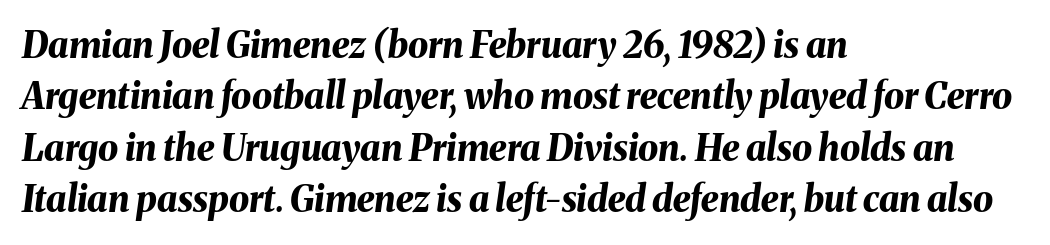
Q: Is the text bold? A: Yes.
Q: Is the text italic (slanted)? A: Yes, it leans right by about 8 degrees.
Q: Is the text underlined? A: No.
Q: How is the paragraph aligned? A: Left-aligned.
Q: Is the spacing between letters normal or unusually wide? A: Normal.
Q: Is the spacing between lines tight, normal or loose? A: Normal.
Q: Width (condensed, normal, or wide)? A: Normal.
Q: Stroke contrast? A: Medium.
Q: x-height? A: Medium.
Q: Monospaced? A: No.
